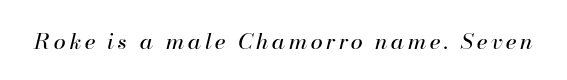
The image shows 22 px text type, italic (leaning right); set not underlined.
